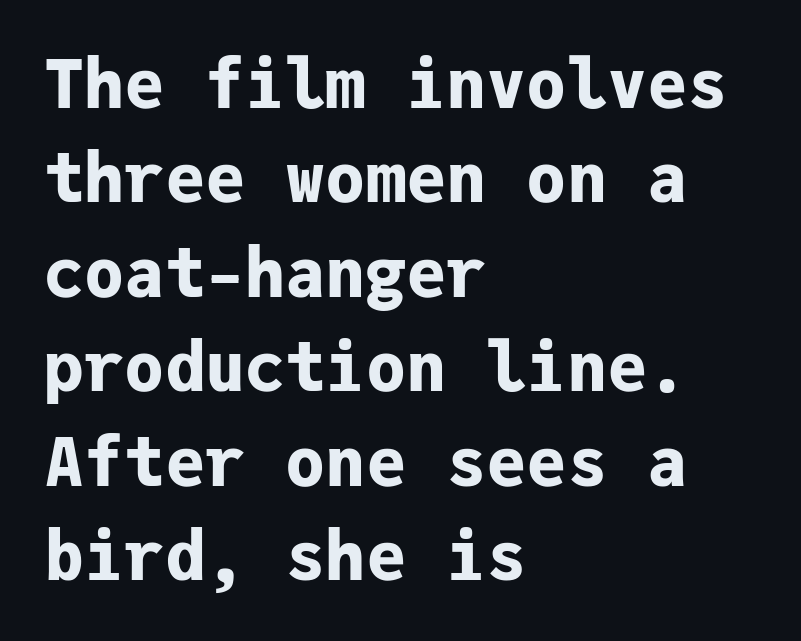
The image shows 67 px bold sans-serif type, upright, monospaced; set left-aligned, normal line spacing (1.41x), normal letter spacing, not underlined; low stroke contrast and a medium x-height.
